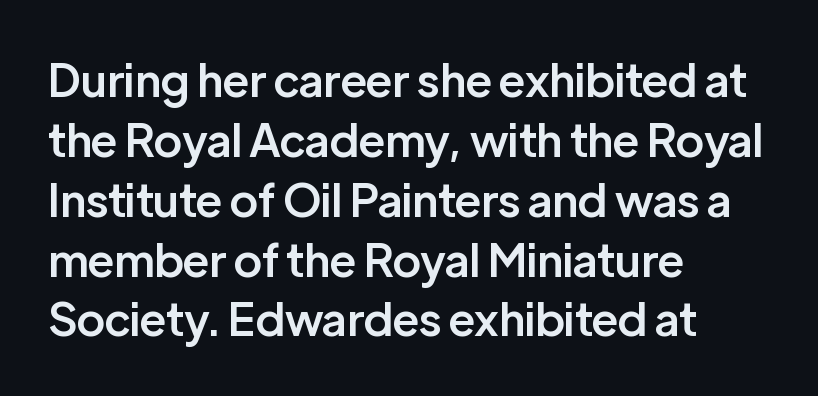
Q: Is the text bold? A: Semi-bold.
Q: Is the text italic (slanted)? A: No, it is upright.
Q: Is the typeface a serif or a sans-serif typeface? A: Sans-serif.
Q: Is the text underlined? A: No.
Q: How is the paragraph aligned? A: Left-aligned.
Q: Is the spacing between letters normal or unusually wide? A: Normal.
Q: Is the spacing between lines tight, normal or loose? A: Normal.
Q: Width (condensed, normal, or wide)? A: Normal.
Q: Stroke contrast? A: Low.
Q: x-height? A: Medium.
Q: Monospaced? A: No.
